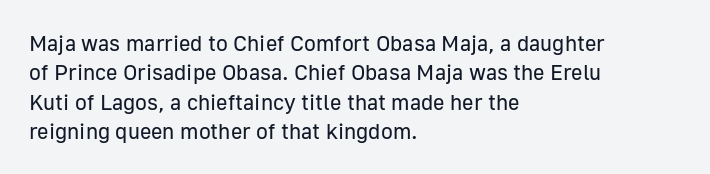
Bare-footed words on every line. Every stem runs plumb, perpendicular to the baseline. The typesetting does not lean heavy: it is not bold. Tracking value appears to be zero — textbook default spacing. The vertical gap from one line to the next is medium.
